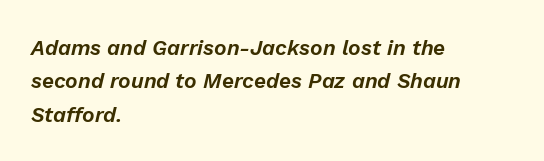
The image shows 21 px text type, italic (leaning right); set left-aligned, normal line spacing (1.59x), normal letter spacing, not underlined.
